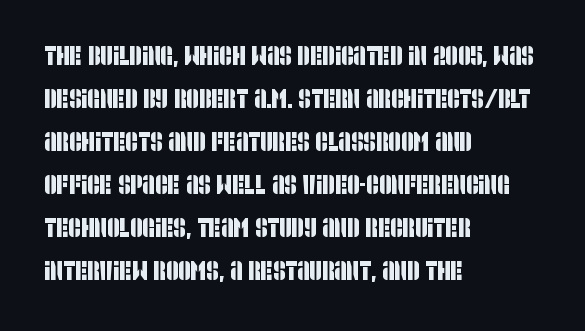
Q: Is the text underlined? A: No.
Q: How is the paragraph aligned? A: Left-aligned.
Q: Is the spacing between letters normal or unusually wide? A: Normal.
Q: Is the spacing between lines tight, normal or loose? A: Normal.
